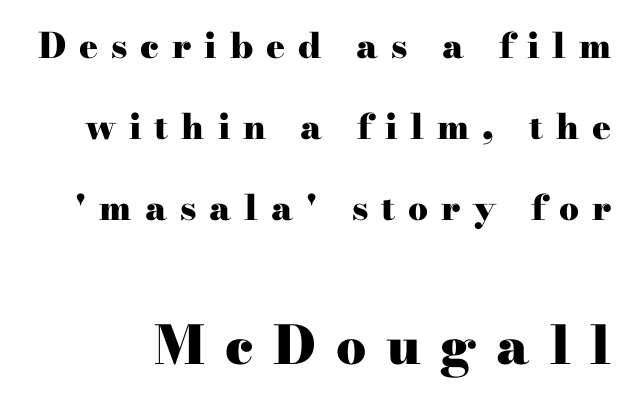
The image shows 53 px heavy, wide serif type, upright; set loose line spacing (2.32x), unusually wide letter spacing (+0.37 em), not underlined; the second (bottom) block is 1.51x larger; high stroke contrast and a small x-height.
